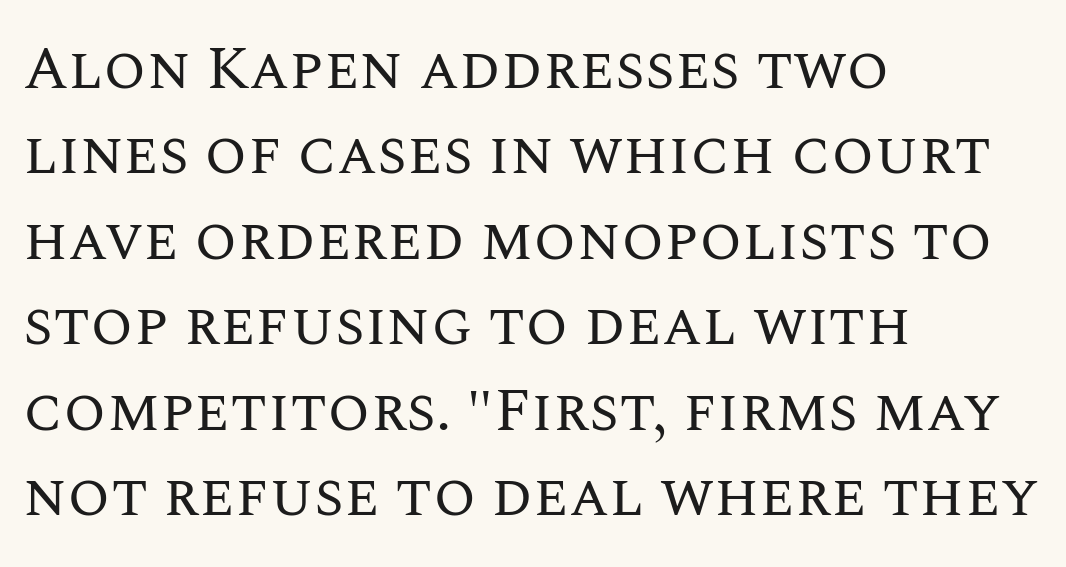
{"italic": "no", "bold": "no", "weight": "regular", "width": "normal", "stroke_contrast": "medium", "x_height": "large", "monospaced": "no", "underline": "no", "align": "left", "line_spacing": "normal", "line_spacing_ratio": 1.4, "letter_spacing": "normal", "letter_spacing_em": 0.0, "glyph_px": 61}
